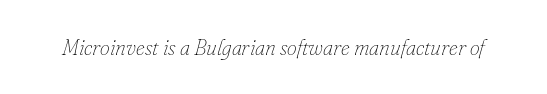
The characters are drawn with everyday or finer stroke widths. You could call the tracking neutral — neither tight nor loose. Descender tails drop into unmarked territory. The axis of the letterforms is tilted away from vertical.
